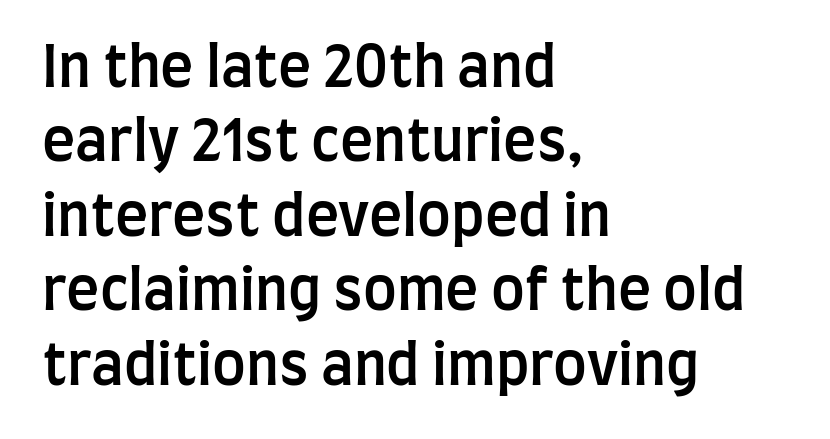
The image shows 56 px semibold, condensed sans-serif type, upright; set left-aligned, normal line spacing (1.33x), normal letter spacing, not underlined; low stroke contrast and a large x-height.
